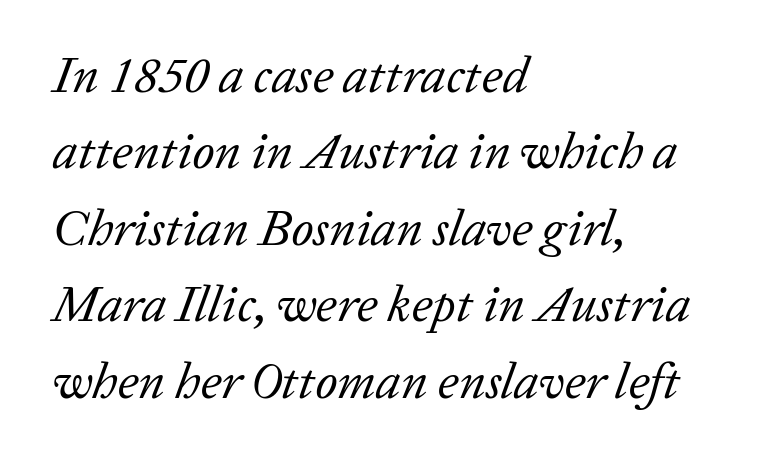
Quick note: italic. Characters follow at the spacing the type designer built in. One-word summary of the alignment: left. Note the varied advance widths — an 'i' is clearly narrower than an 'm'. Line spacing here is normal. No word sits above an underline.
